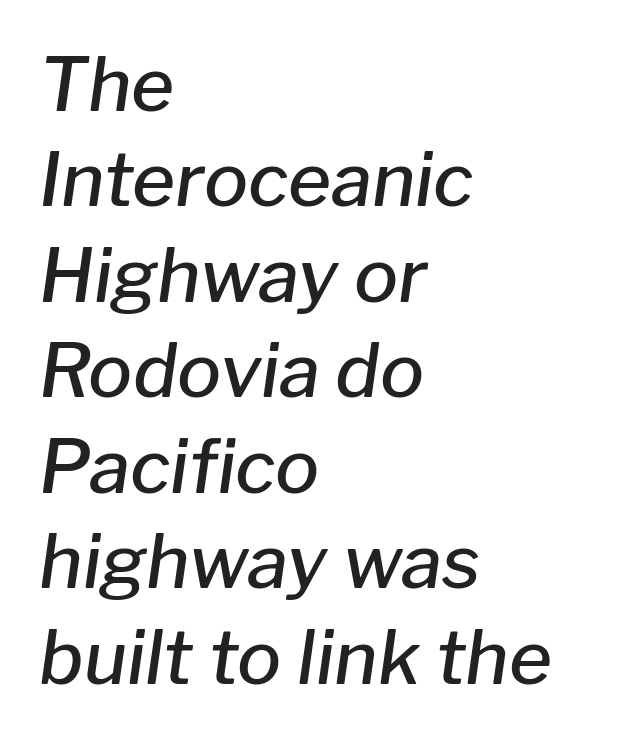
Q: Is the text bold? A: Semi-bold.
Q: Is the text italic (slanted)? A: Yes, it leans right by about 8 degrees.
Q: Is the text underlined? A: No.
Q: How is the paragraph aligned? A: Left-aligned.
Q: Is the spacing between letters normal or unusually wide? A: Normal.
Q: Is the spacing between lines tight, normal or loose? A: Normal.
Q: Width (condensed, normal, or wide)? A: Normal.
Q: Stroke contrast? A: Low.
Q: x-height? A: Medium.
Q: Monospaced? A: No.
